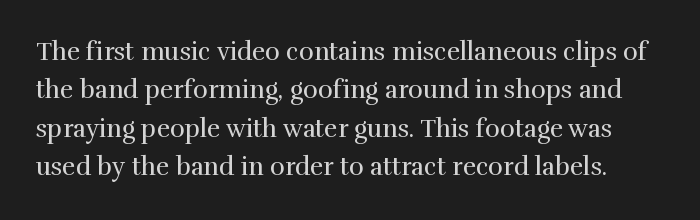
{"italic": "no", "bold": "no", "underline": "no", "line_spacing": "normal", "line_spacing_ratio": 1.54, "letter_spacing": "normal", "letter_spacing_em": 0.0, "glyph_px": 25}
